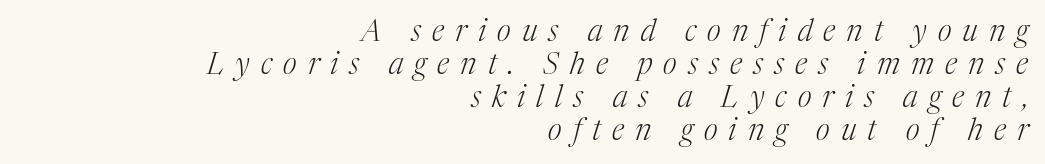
{"serif": "yes", "italic": "yes", "lean": "right", "slant_degrees": 17, "bold": "no", "weight": "light", "width": "normal", "stroke_contrast": "medium", "x_height": "medium", "monospaced": "no", "underline": "no", "align": "right", "line_spacing": "tight", "line_spacing_ratio": 1.1, "letter_spacing": "wide", "letter_spacing_em": 0.37, "glyph_px": 30}
